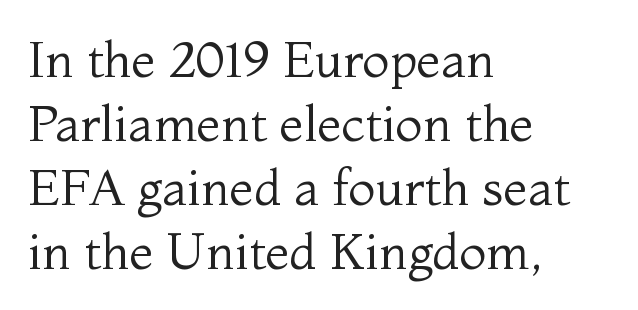
{"serif": "yes", "italic": "no", "bold": "no", "weight": "regular", "width": "normal", "stroke_contrast": "medium", "x_height": "medium", "monospaced": "no", "underline": "no", "align": "left", "line_spacing": "normal", "line_spacing_ratio": 1.28, "letter_spacing": "normal", "letter_spacing_em": 0.0, "glyph_px": 50}
